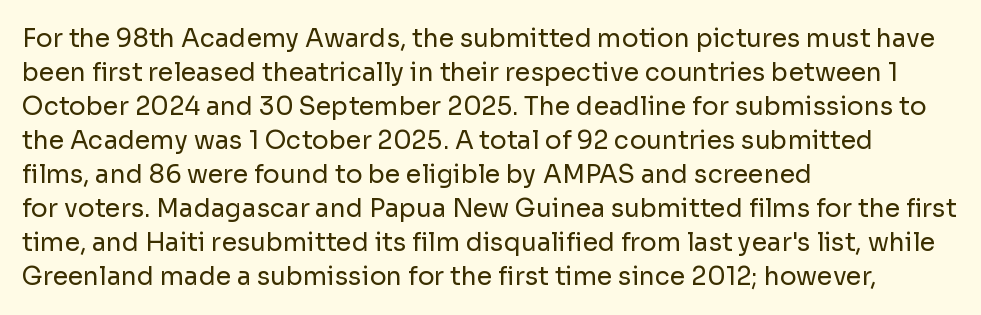
A normal amount of white space separates one row of letters from the next. Honestly, the letter spacing is just normal — you wouldn't notice it. The font's upright variant was chosen for this text. Is this a heavy cut? Hardly; it is regular or lighter. Caption: multi-line text, flush left, ragged right.
